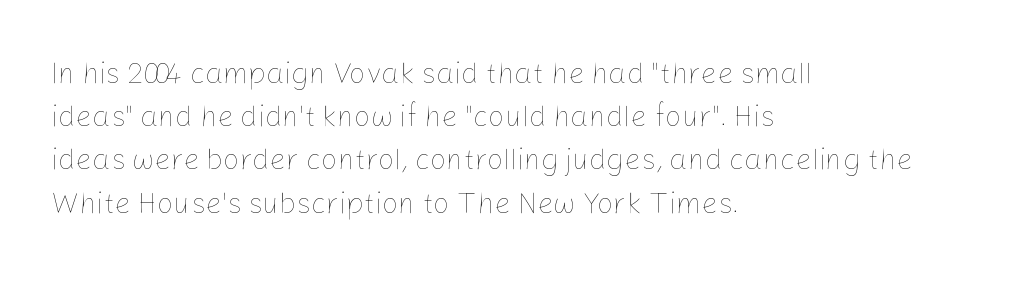
Q: Is the text bold? A: No.
Q: Is the text italic (slanted)? A: No, it is upright.
Q: Is the text underlined? A: No.
Q: How is the paragraph aligned? A: Left-aligned.
Q: Is the spacing between letters normal or unusually wide? A: Normal.
Q: Is the spacing between lines tight, normal or loose? A: Normal.
Q: Width (condensed, normal, or wide)? A: Normal.
Q: Stroke contrast? A: Low.
Q: x-height? A: Medium.
Q: Monospaced? A: No.
